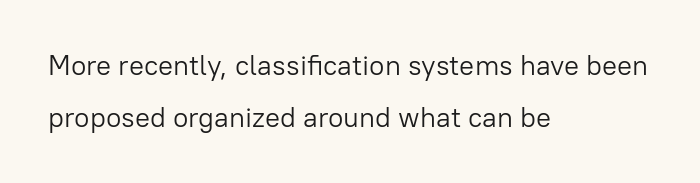
These lines stack with their left ends in a neat column. Do the letters lean? They stand straight. Between one letter and the next there's only the usual sliver of space. The face used here is proportionally spaced, like ordinary book or web type. This is not heavy type; no bold has been used. Unlike a traditional serif, this face leaves its strokes unadorned.
